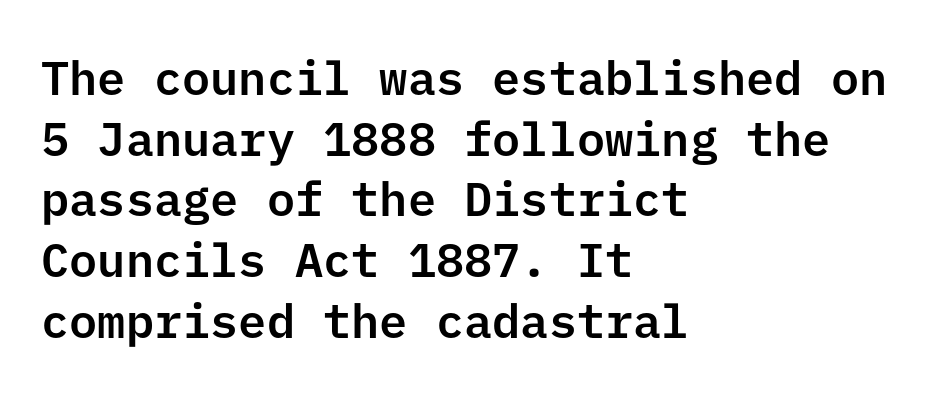
The designer went with a sans here, leaving each stem footless. Interline gaps are of average width in this sample. No italicization has been applied; the sample stays upright. Beneath every word, the page is bare. Caption: standard tracking, unaltered. The setting favours the left margin, as ordinary paragraphs usually do.
